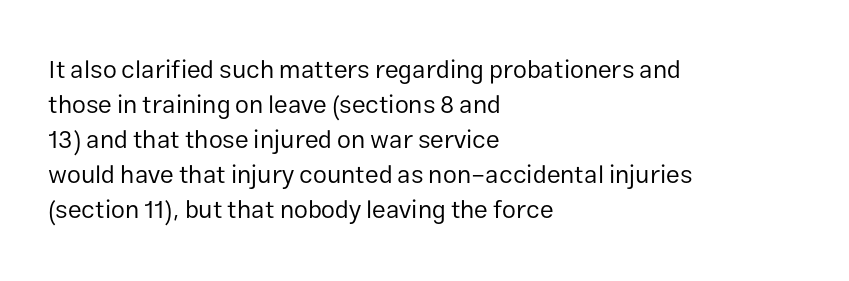
The image shows 25 px text type, upright; set left-aligned, normal line spacing (1.4x), normal letter spacing, not underlined.
